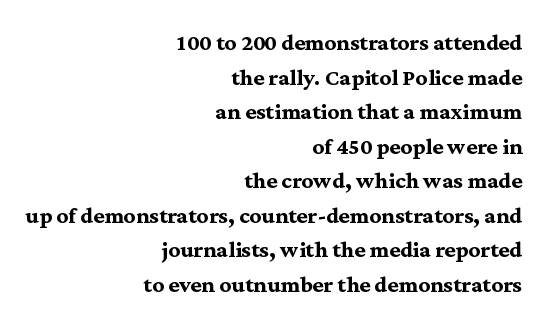
The image shows 29 px semibold serif type, upright; set right-aligned, line spacing 1.19x, normal letter spacing, not underlined; medium stroke contrast and a medium x-height.
